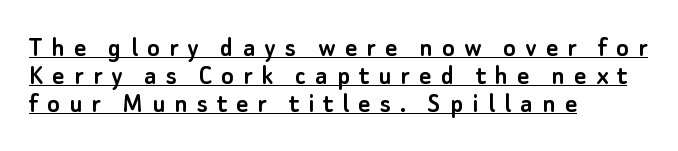
The image shows 29 px sans-serif type, upright; set left-aligned, tight line spacing (0.97x), unusually wide letter spacing (+0.32 em), underlined; low stroke contrast and a small x-height.
